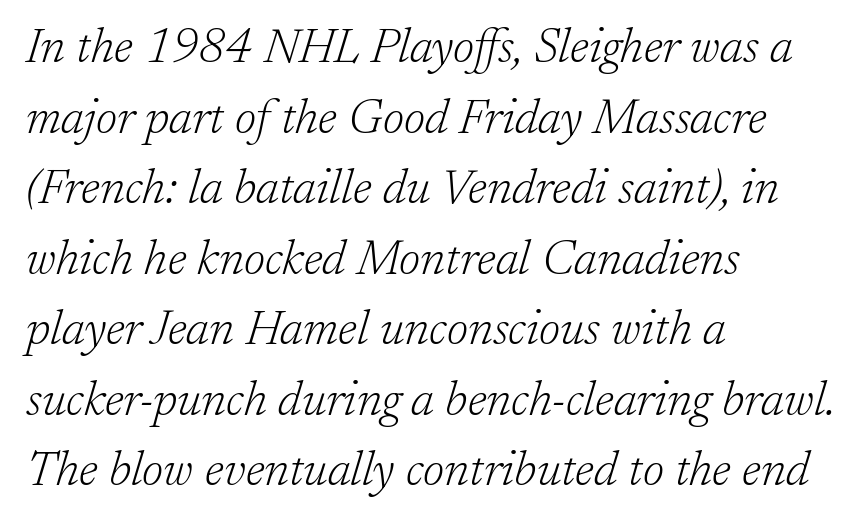
{"serif": "yes", "italic": "yes", "lean": "right", "slant_degrees": 17, "bold": "no", "weight": "light", "width": "normal", "stroke_contrast": "low", "x_height": "medium", "monospaced": "no", "underline": "no", "align": "left", "line_spacing": "normal", "line_spacing_ratio": 1.47, "letter_spacing": "normal", "letter_spacing_em": 0.0, "glyph_px": 48}
